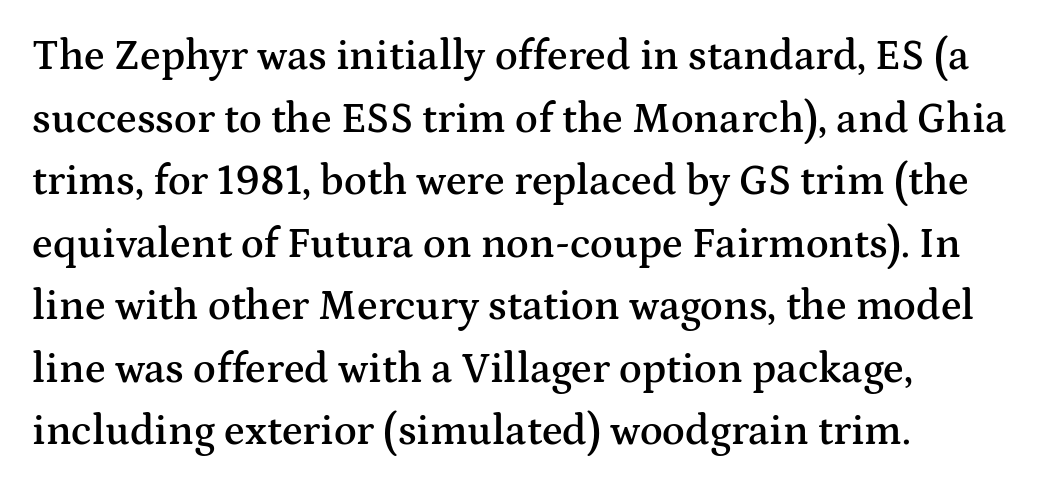
Unmarked baselines from the first word to the last. This sample uses an upright cut, with every glyph sitting square on the baseline. Reading down the block, your eye returns to a fixed left position each line. Each word holds together tightly as a unit, with standard inter-letter gaps. The line-height multiplier appears to be the usual default. Students, this is semibold: more ink than regular, less than bold.
